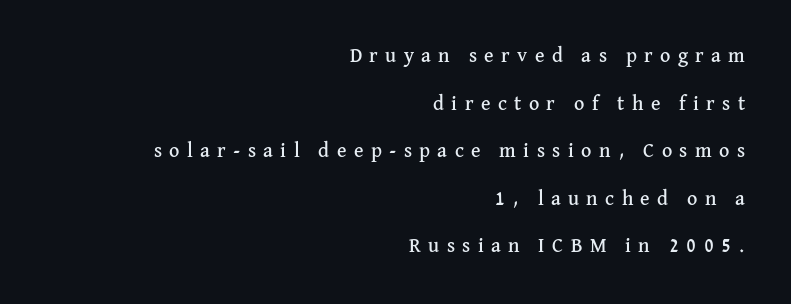
These lines have a slow, spaced-out rhythm from letter to letter. This rendering features lettering with no underline. No italicization has been applied; the sample stays upright. The paragraph shown leans on its right margin. Airy leading.
